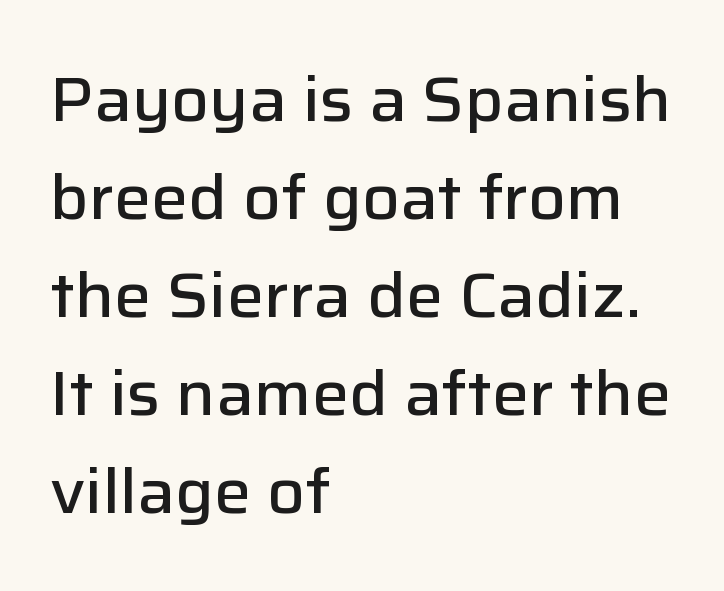
The image shows 62 px semibold sans-serif type, upright; set left-aligned, normal line spacing (1.58x), normal letter spacing, not underlined; low stroke contrast and a medium x-height.
